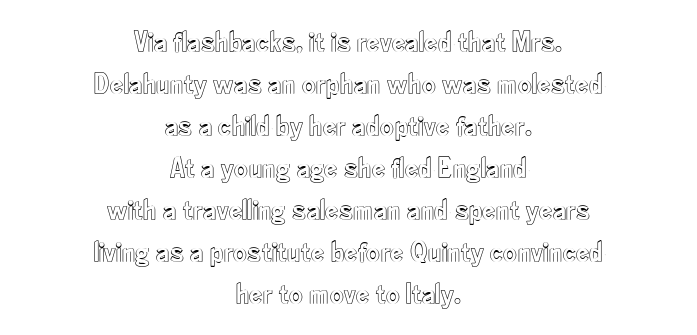
Clear beneath every line of the passage. Compared with a flush-left layout, this one balances lines on the center instead. Think of a printed novel: that variable character pitch is what you see here. In terms of letterspacing, this is plain default setting. A typesetter would mark this as roman, not italic. Baseline-to-baseline distance is the conventional proportion of letter height.
